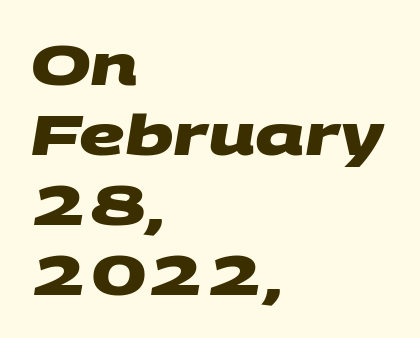
Q: Is the text bold? A: Yes.
Q: Is the typeface a serif or a sans-serif typeface? A: Sans-serif.
Q: Is the text underlined? A: No.
Q: How is the paragraph aligned? A: Left-aligned.
Q: Is the spacing between letters normal or unusually wide? A: Normal.
Q: Is the spacing between lines tight, normal or loose? A: Normal.
Q: Width (condensed, normal, or wide)? A: Wide.
Q: Stroke contrast? A: Medium.
Q: x-height? A: Large.
Q: Monospaced? A: No.
